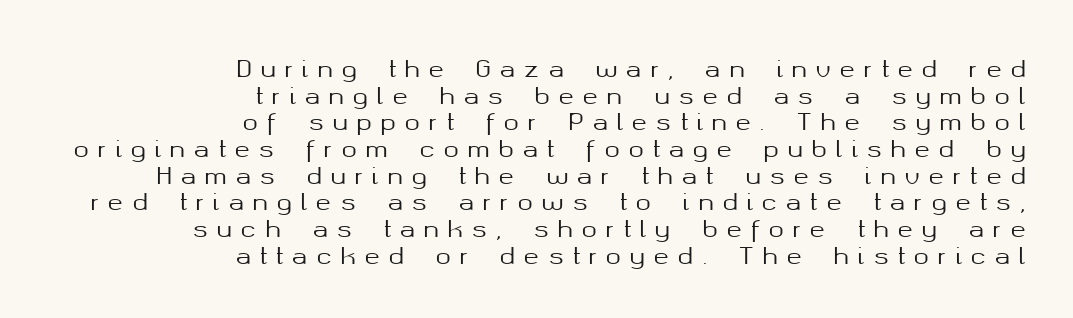
The image shows 23 px text type, upright; set right-aligned, line spacing 1.16x, unusually wide letter spacing (+0.38 em), not underlined.
